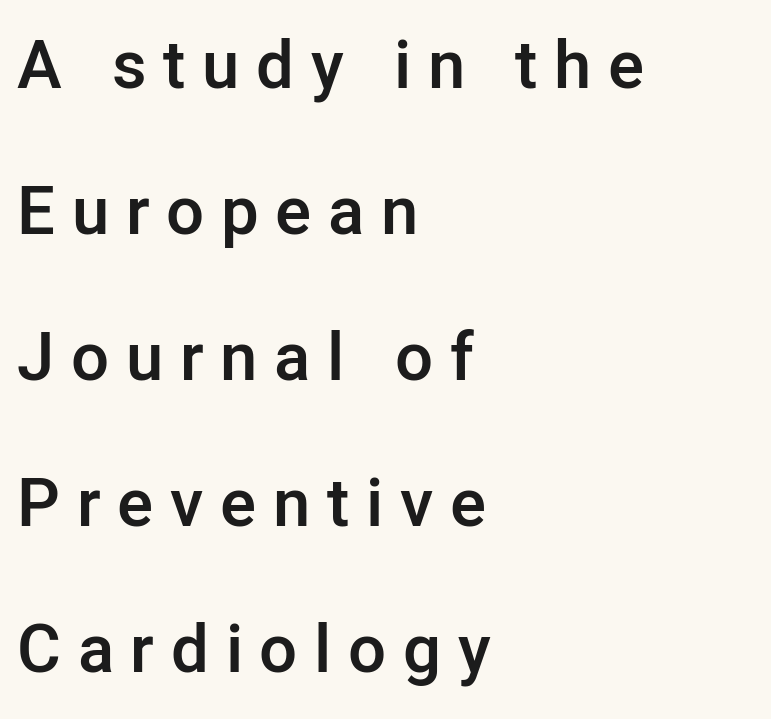
Looks like regular typesetting: each glyph gets only the width it needs. Between one letter and the next there's a generous, obvious gap. Words float on clear page, feet unadorned. If you measured baseline to baseline, you'd find a long distance. Every character sits straight up, as roman type does. The rag falls on the right side of this text block.
